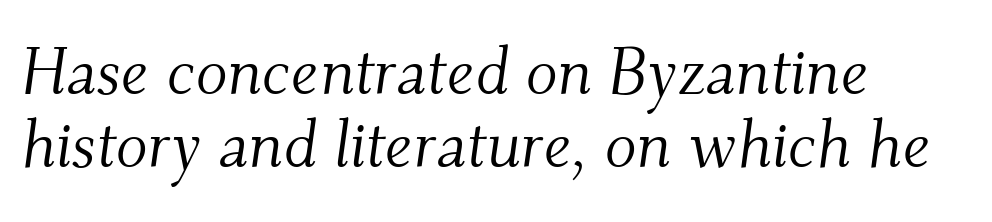
{"serif": "yes", "italic": "yes", "lean": "right", "slant_degrees": 9, "bold": "no", "weight": "light", "width": "normal", "stroke_contrast": "medium", "x_height": "small", "monospaced": "no", "underline": "no", "align": "left", "line_spacing": "tight", "line_spacing_ratio": 1.11, "letter_spacing": "normal", "letter_spacing_em": 0.0, "glyph_px": 66}
